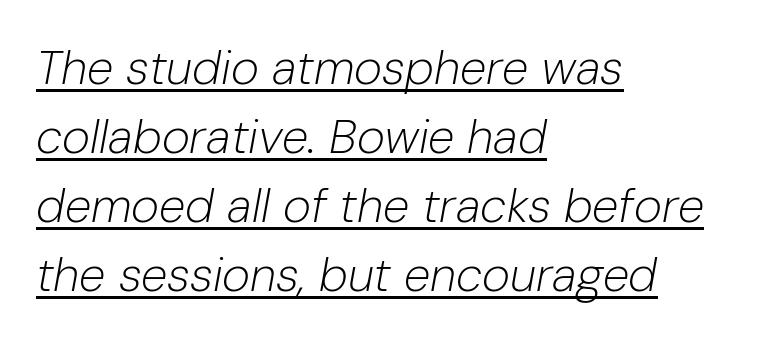
The image shows 48 px light type, italic (leaning right); set left-aligned, normal line spacing (1.44x), normal letter spacing, underlined; low stroke contrast and a medium x-height.
